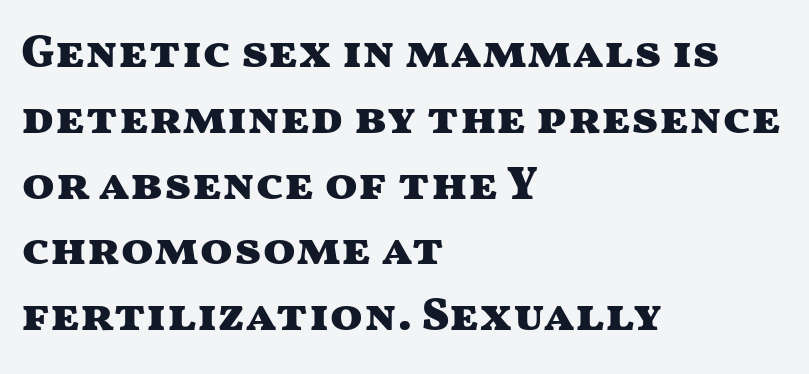
The image shows 48 px heavy, wide sans-serif type, upright; set left-aligned, normal line spacing (1.37x), normal letter spacing, not underlined; medium stroke contrast and a medium x-height.
